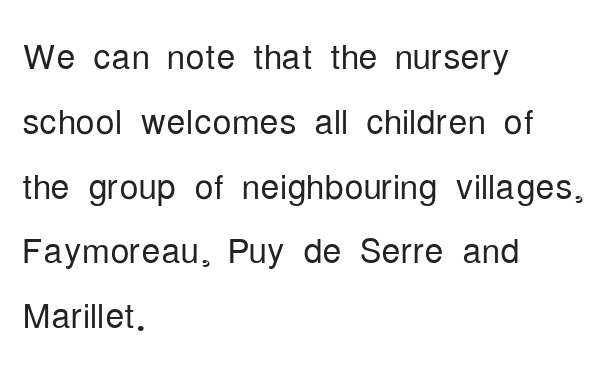
{"serif": "no", "italic": "no", "bold": "no", "weight": "light", "width": "condensed", "stroke_contrast": "low", "x_height": "medium", "monospaced": "no", "underline": "no", "align": "left", "line_spacing": "normal", "line_spacing_ratio": 1.35, "letter_spacing": "normal", "letter_spacing_em": 0.0, "glyph_px": 48}
